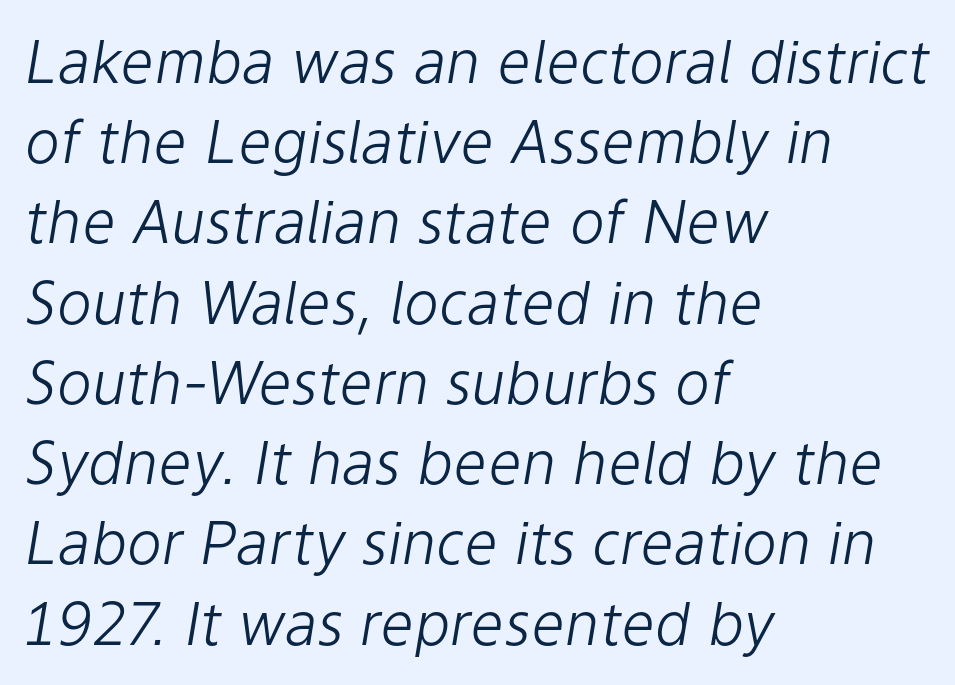
Q: Is the text bold? A: No.
Q: Is the text italic (slanted)? A: Yes, it leans right by about 9 degrees.
Q: Is the text underlined? A: No.
Q: How is the paragraph aligned? A: Left-aligned.
Q: Is the spacing between letters normal or unusually wide? A: Normal.
Q: Is the spacing between lines tight, normal or loose? A: Normal.
Q: Width (condensed, normal, or wide)? A: Normal.
Q: Stroke contrast? A: Low.
Q: x-height? A: Medium.
Q: Monospaced? A: No.
